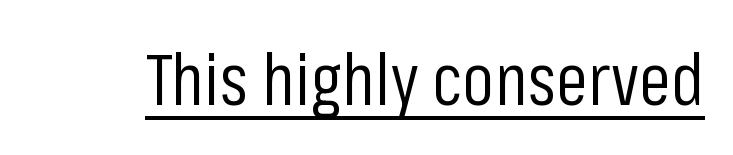
{"serif": "no", "italic": "no", "bold": "no", "weight": "regular", "width": "condensed", "stroke_contrast": "low", "x_height": "medium", "monospaced": "no", "underline": "yes", "letter_spacing": "normal", "letter_spacing_em": 0.0, "glyph_px": 71}
